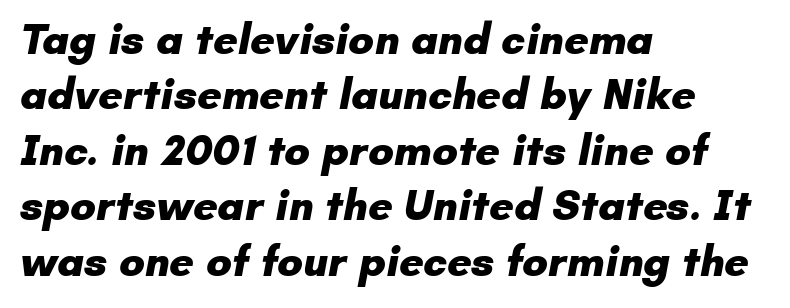
Q: Is the text bold? A: Yes.
Q: Is the typeface a serif or a sans-serif typeface? A: Sans-serif.
Q: Is the text underlined? A: No.
Q: How is the paragraph aligned? A: Left-aligned.
Q: Is the spacing between letters normal or unusually wide? A: Normal.
Q: Is the spacing between lines tight, normal or loose? A: Normal.
Q: Width (condensed, normal, or wide)? A: Normal.
Q: Stroke contrast? A: Low.
Q: x-height? A: Small.
Q: Monospaced? A: No.
